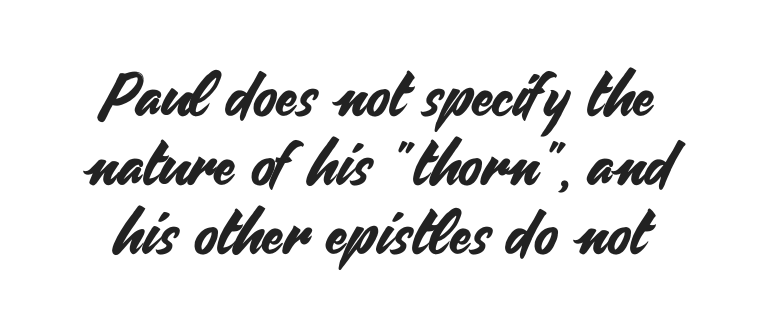
The image shows 61 px sans-serif type; set centered, tight line spacing (1.13x), normal letter spacing, not underlined; medium stroke contrast and a small x-height.
